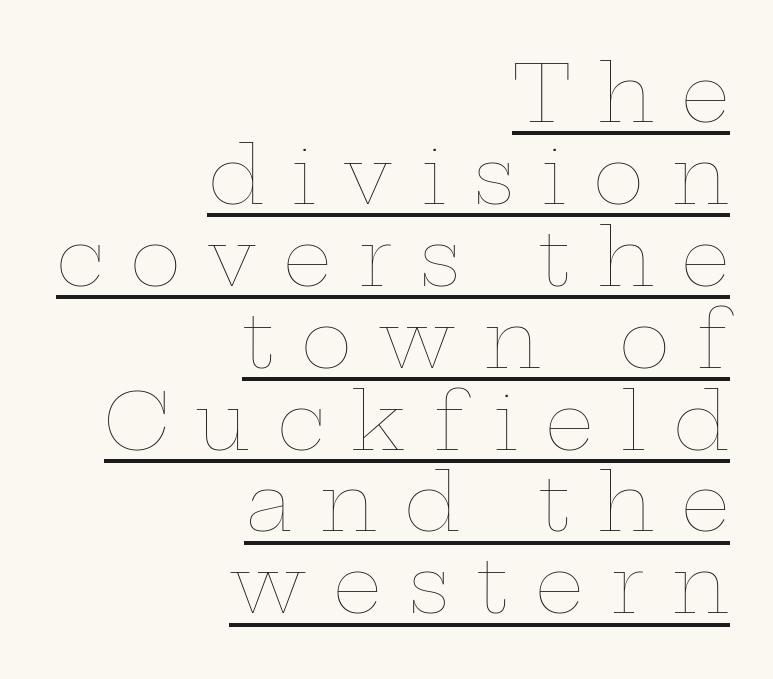
Q: Is the text bold? A: No.
Q: Is the text italic (slanted)? A: No, it is upright.
Q: Is the text underlined? A: Yes.
Q: How is the paragraph aligned? A: Right-aligned.
Q: Is the spacing between letters normal or unusually wide? A: Unusually wide.
Q: Is the spacing between lines tight, normal or loose? A: Tight.
Q: Width (condensed, normal, or wide)? A: Wide.
Q: Stroke contrast? A: Low.
Q: x-height? A: Medium.
Q: Monospaced? A: No.
